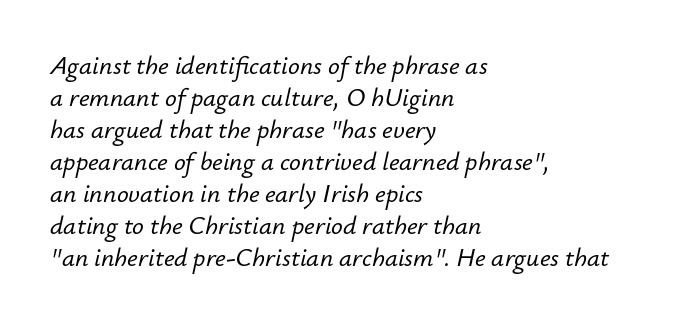
Q: Is the text italic (slanted)? A: Yes, it leans right by about 12 degrees.
Q: Is the text underlined? A: No.
Q: How is the paragraph aligned? A: Left-aligned.
Q: Is the spacing between letters normal or unusually wide? A: Normal.
